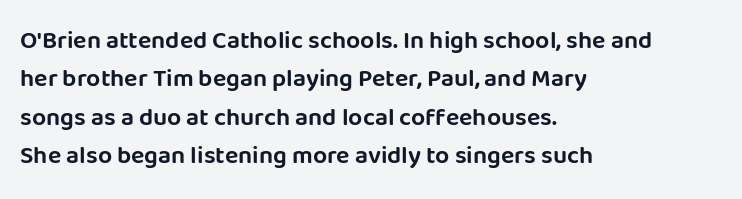
Q: Is the text italic (slanted)? A: No, it is upright.
Q: Is the text underlined? A: No.
Q: How is the paragraph aligned? A: Left-aligned.
Q: Is the spacing between letters normal or unusually wide? A: Normal.
Q: Is the spacing between lines tight, normal or loose? A: Normal.
